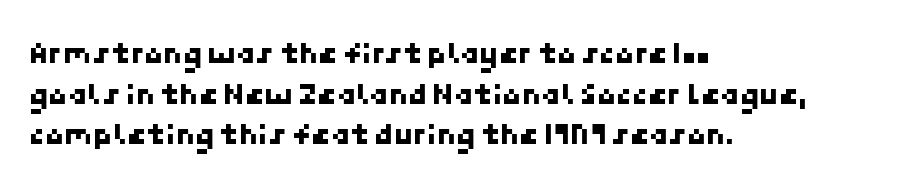
The image shows 31 px sans-serif type; set left-aligned, normal line spacing (1.31x), normal letter spacing, not underlined; low stroke contrast and a medium x-height.
